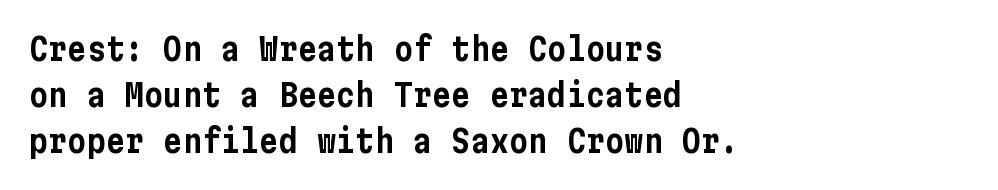
You can tell from the bare stems that sans-serif type was used. Does extra space separate the letters? No, they use regular spacing. Honestly, the row spacing looks completely unremarkable. Letters rest on an invisible, unmarked baseline. Layout note: lines flush left. Does the lettering tilt? It doesn't — this is upright.
